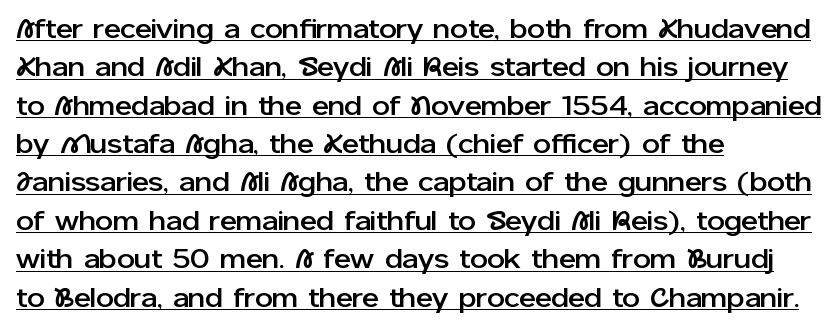
The image shows 28 px sans-serif type, upright; set left-aligned, normal line spacing (1.37x), normal letter spacing, underlined; low stroke contrast and a medium x-height.
